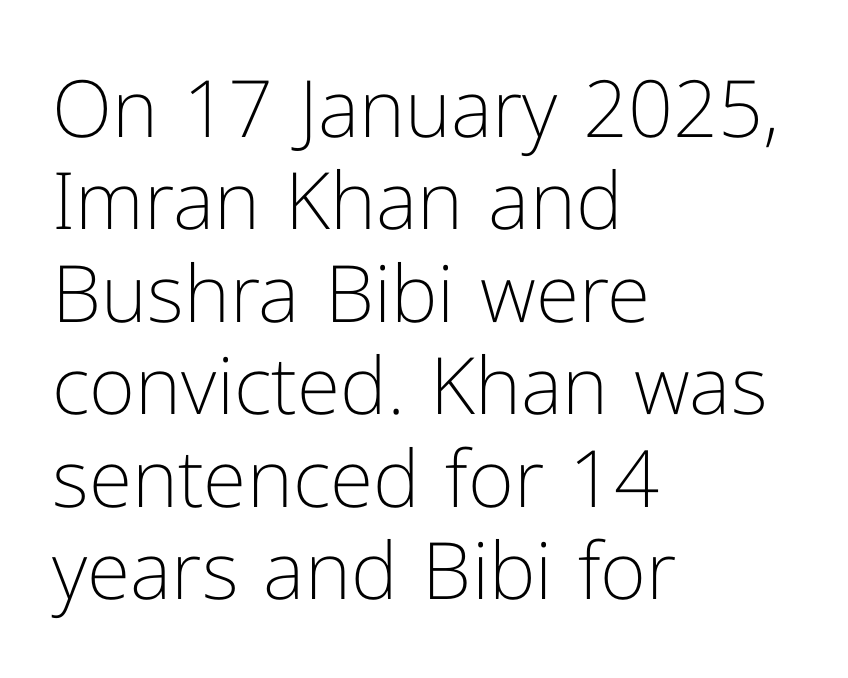
The image shows 79 px light sans-serif type, upright; set left-aligned, line spacing 1.17x, normal letter spacing, not underlined; low stroke contrast and a medium x-height.
